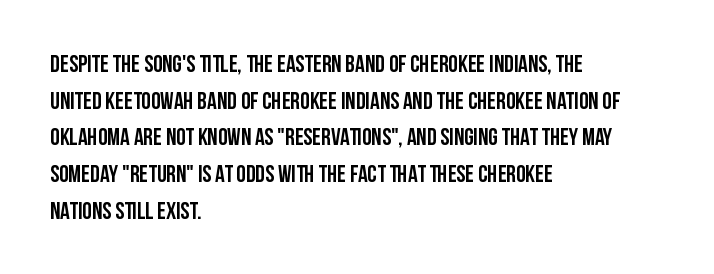
Unlike italic type, these characters show no tilt at all. Glyph-to-glyph distance matches everyday printed text. The line-height multiplier appears to be the usual default. The rag falls on the right side of this text block.
